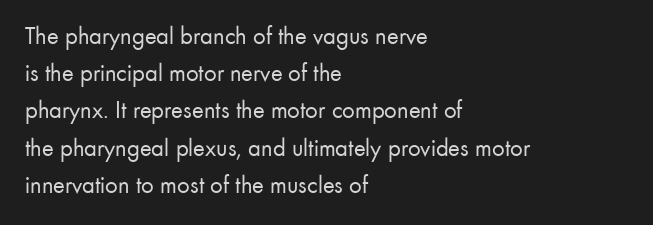
Q: Is the text bold? A: No.
Q: Is the text italic (slanted)? A: No, it is upright.
Q: Is the text underlined? A: No.
Q: How is the paragraph aligned? A: Left-aligned.
Q: Is the spacing between letters normal or unusually wide? A: Normal.
Q: Is the spacing between lines tight, normal or loose? A: Normal.
